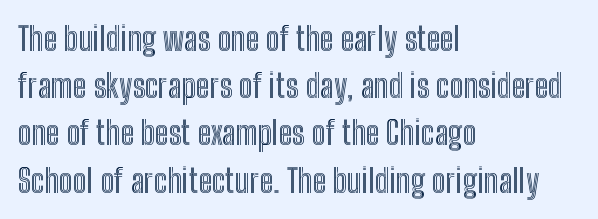
Q: Is the text italic (slanted)? A: No, it is upright.
Q: Is the text underlined? A: No.
Q: How is the paragraph aligned? A: Left-aligned.
Q: Is the spacing between letters normal or unusually wide? A: Normal.
Q: Is the spacing between lines tight, normal or loose? A: Normal.
Q: Width (condensed, normal, or wide)? A: Condensed.
Q: x-height? A: Medium.
Q: Monospaced? A: No.
